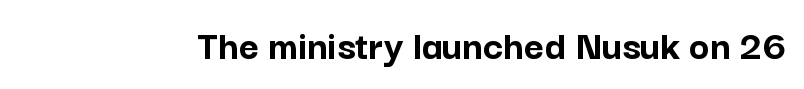
The image shows 43 px semibold sans-serif type, upright; set normal letter spacing, not underlined; low stroke contrast and a medium x-height.
